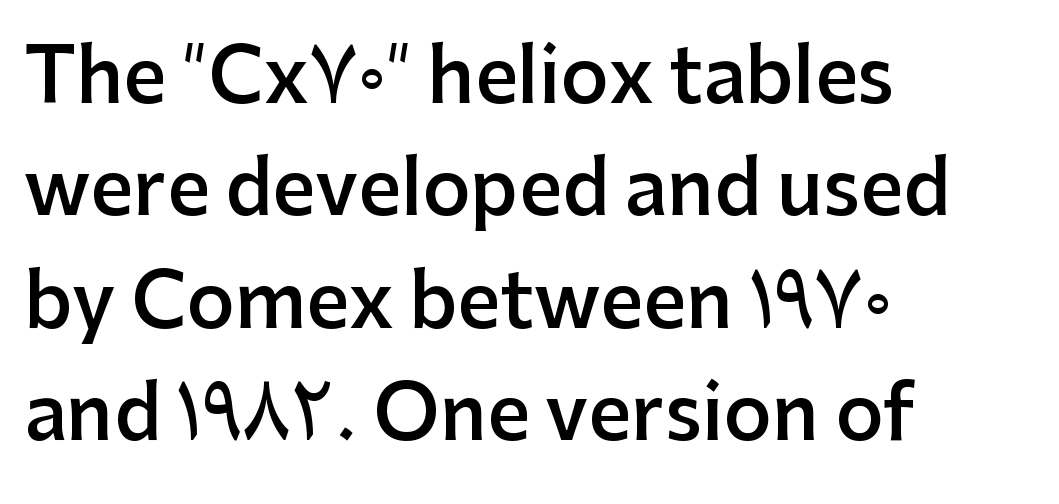
{"serif": "no", "italic": "no", "bold": "semi", "weight": "semibold", "width": "normal", "stroke_contrast": "low", "x_height": "medium", "monospaced": "no", "underline": "no", "align": "left", "line_spacing": "normal", "line_spacing_ratio": 1.5, "letter_spacing": "normal", "letter_spacing_em": 0.0, "glyph_px": 75}
